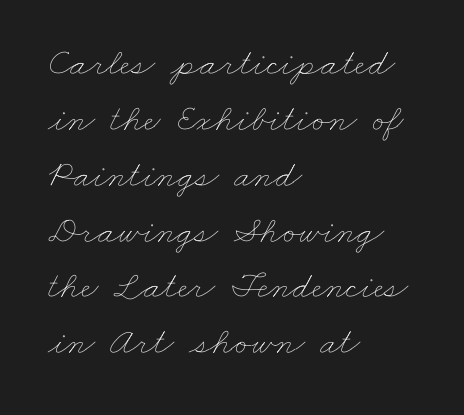
The image shows 38 px thin, wide type; set left-aligned, normal line spacing (1.47x), normal letter spacing, not underlined; low stroke contrast and a small x-height.
